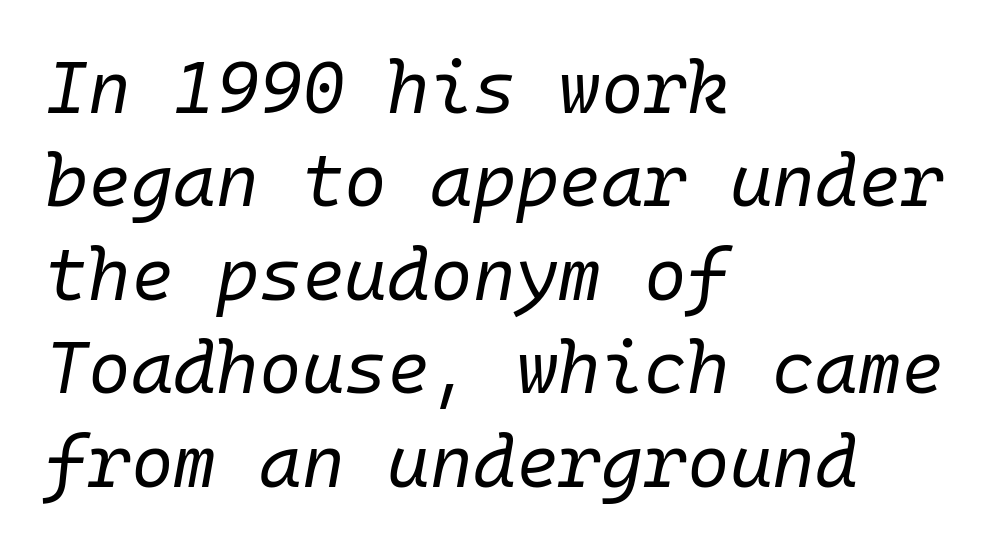
{"italic": "yes", "lean": "right", "slant_degrees": 10, "bold": "no", "weight": "regular", "width": "normal", "stroke_contrast": "low", "x_height": "medium", "monospaced": "yes", "underline": "no", "align": "left", "line_spacing": "normal", "line_spacing_ratio": 1.28, "letter_spacing": "normal", "letter_spacing_em": 0.0, "glyph_px": 73}
